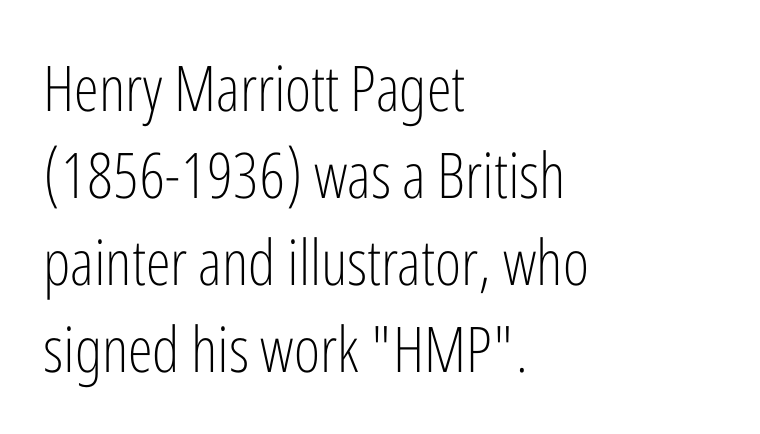
The image shows 63 px light, condensed sans-serif type, upright; set left-aligned, normal line spacing (1.38x), normal letter spacing, not underlined; low stroke contrast and a medium x-height.
